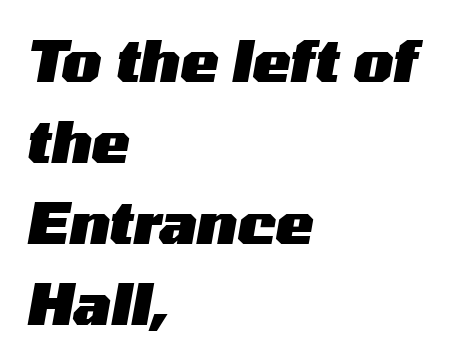
{"italic": "yes", "lean": "right", "slant_degrees": 10, "bold": "yes", "weight": "heavy", "width": "wide", "stroke_contrast": "medium", "x_height": "medium", "monospaced": "no", "underline": "no", "align": "left", "line_spacing": "normal", "line_spacing_ratio": 1.42, "letter_spacing": "normal", "letter_spacing_em": 0.0, "glyph_px": 57}
